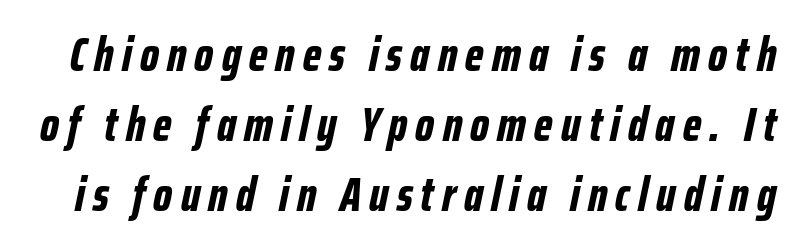
The image shows 48 px bold, condensed type, italic (leaning right); set normal line spacing (1.46x), not underlined; low stroke contrast and a medium x-height.
